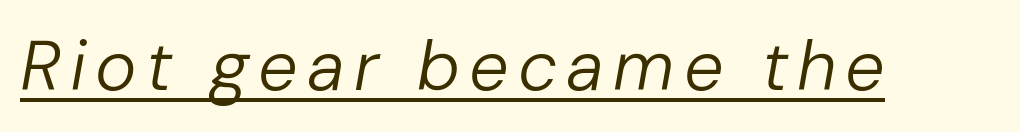
{"italic": "yes", "lean": "right", "slant_degrees": 10, "bold": "no", "weight": "regular", "width": "normal", "stroke_contrast": "low", "x_height": "medium", "monospaced": "no", "underline": "yes", "glyph_px": 70}
